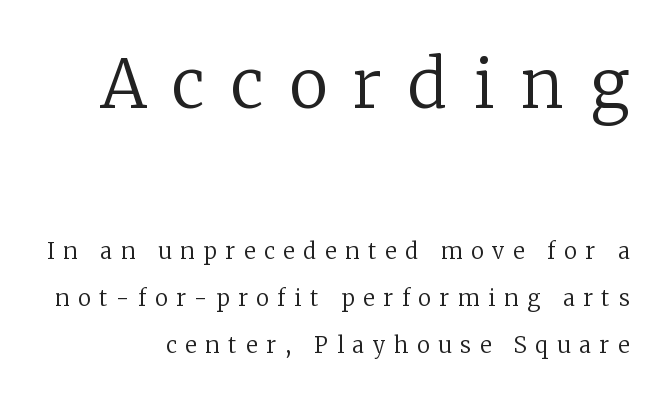
The strokes carry an ordinary text weight at most. Honestly, the letter spacing is so wide it's the main thing you notice. Here the first block reads like a headline and the second like body copy. Notice how the passage keeps a crisp vertical edge on the right only.
